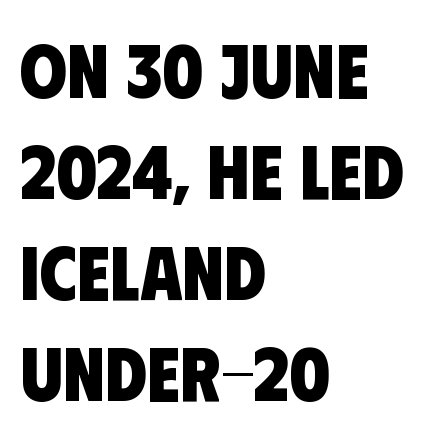
Letters rest on an invisible, unmarked baseline. Compared with typical paragraphs, the rows here are spaced about the same. In terms of letterspacing, this is plain default setting. This rendering uses left alignment, leaving the right contour irregular. Do the characters align in a grid? No, the font is proportional. This rendering employs a face without finishing strokes, i.e., a sans-serif.
